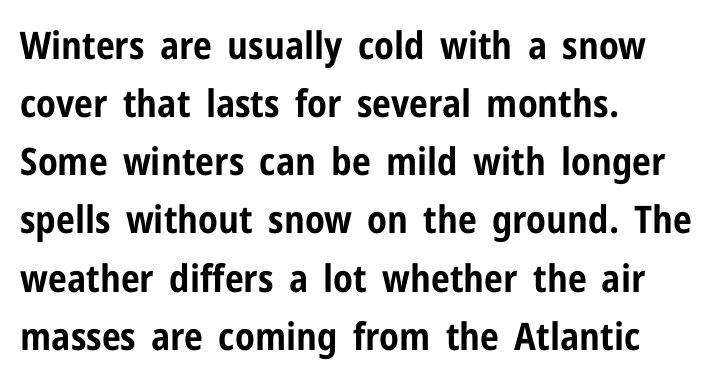
Note: no serifs on the glyphs. The passage shown is emphatically bold. A normal amount of white space separates one row of letters from the next. The letters sit at their default tracking, neither squeezed nor spread. Proportional: the letters do not fall into vertical columns. The words here are not underlined.
